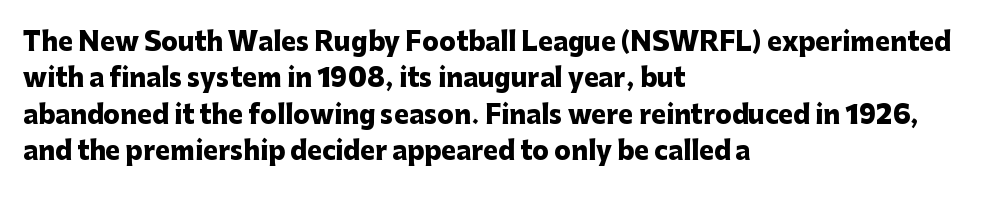
The image shows 25 px bold type, upright; set left-aligned, normal line spacing (1.46x), normal letter spacing, not underlined.
